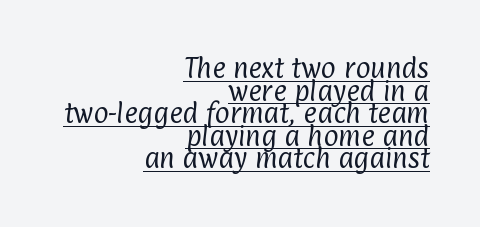
The image shows 23 px text type; set right-aligned, tight line spacing (0.98x), normal letter spacing, underlined.
